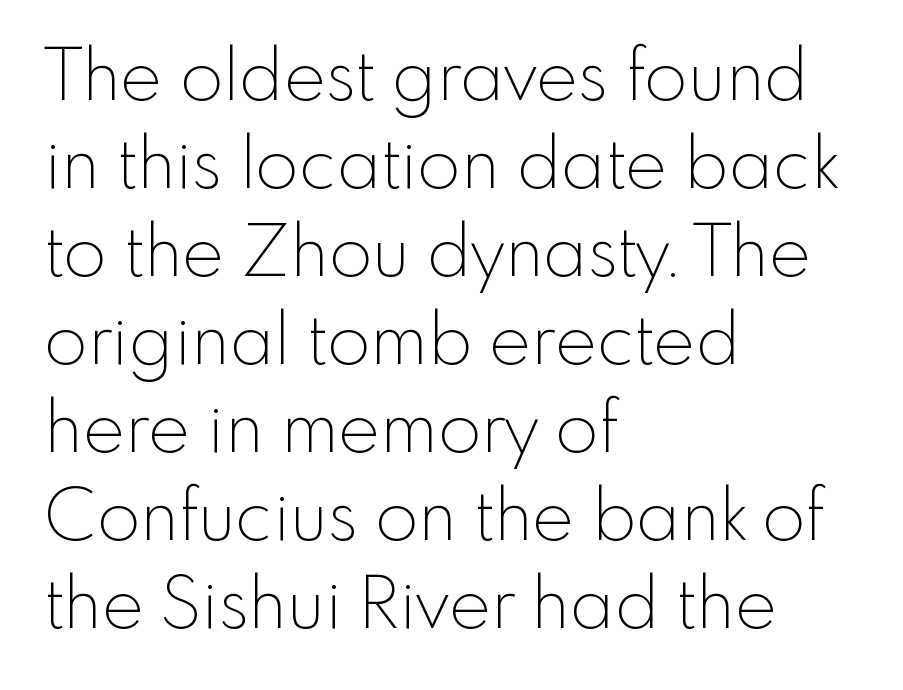
{"serif": "no", "italic": "no", "bold": "no", "weight": "thin", "width": "normal", "x_height": "small", "monospaced": "no", "underline": "no", "align": "left", "line_spacing_ratio": 1.24, "letter_spacing": "normal", "letter_spacing_em": 0.0, "glyph_px": 71}
